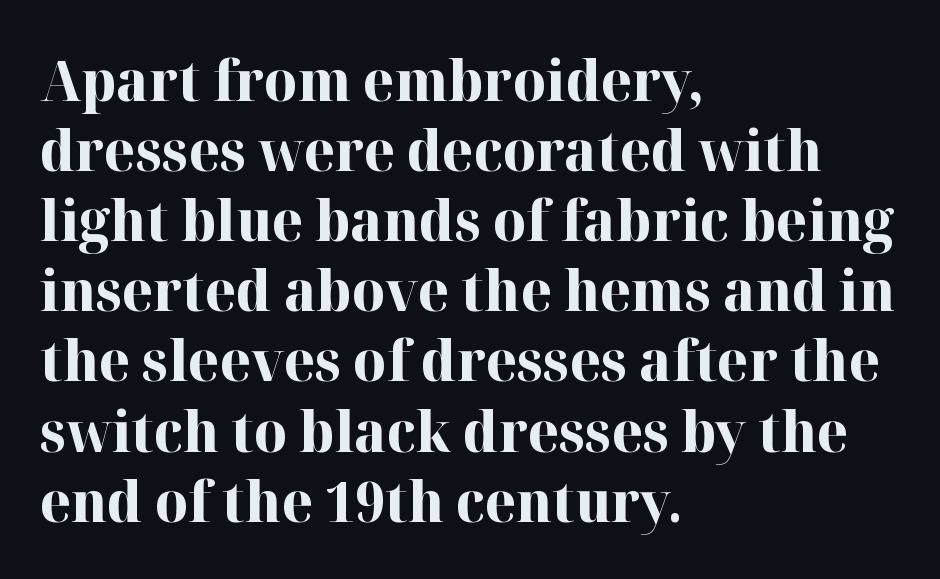
Q: Is the text bold? A: Yes.
Q: Is the text italic (slanted)? A: No, it is upright.
Q: Is the typeface a serif or a sans-serif typeface? A: Serif.
Q: Is the text underlined? A: No.
Q: How is the paragraph aligned? A: Left-aligned.
Q: Is the spacing between letters normal or unusually wide? A: Normal.
Q: Width (condensed, normal, or wide)? A: Normal.
Q: Stroke contrast? A: High.
Q: x-height? A: Medium.
Q: Monospaced? A: No.
